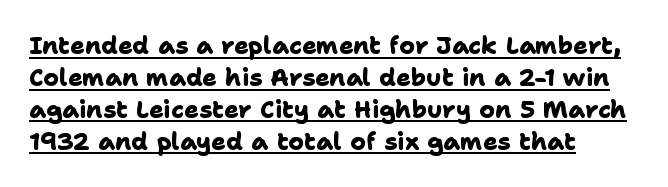
Q: Is the text bold? A: Yes.
Q: Is the text underlined? A: Yes.
Q: How is the paragraph aligned? A: Left-aligned.
Q: Is the spacing between letters normal or unusually wide? A: Normal.
Q: Is the spacing between lines tight, normal or loose? A: Normal.
